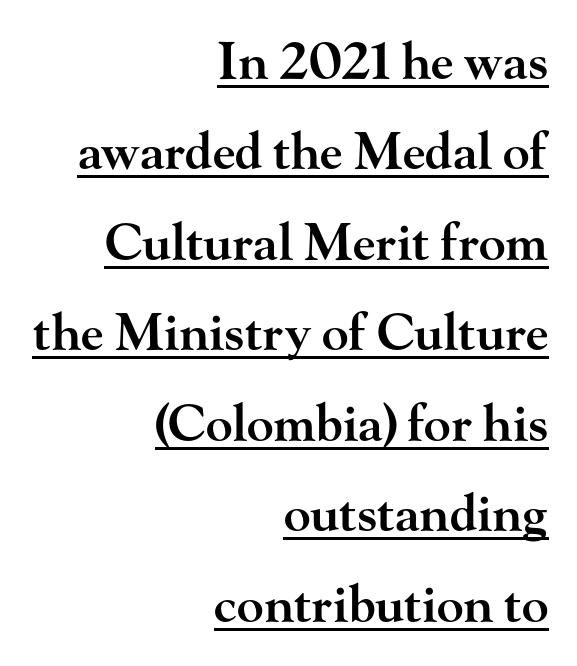
{"serif": "yes", "italic": "no", "bold": "semi", "weight": "semibold", "width": "wide", "stroke_contrast": "high", "x_height": "small", "monospaced": "no", "underline": "yes", "align": "right", "line_spacing_ratio": 1.81, "letter_spacing": "normal", "letter_spacing_em": 0.0, "glyph_px": 50}
